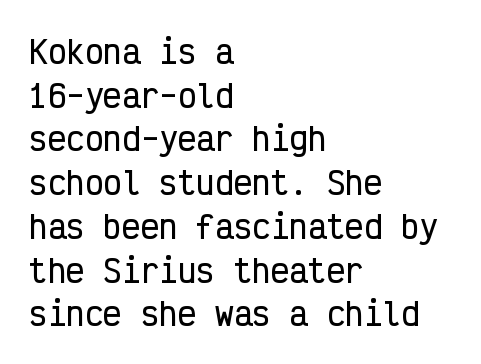
The block of text has a typical density, with ordinary space between rows. Stroke terminals: plain, sans-serif. Every character sits straight up, as roman type does. All the whitespace from short lines collects on the right. Beneath every word, the page is bare.
